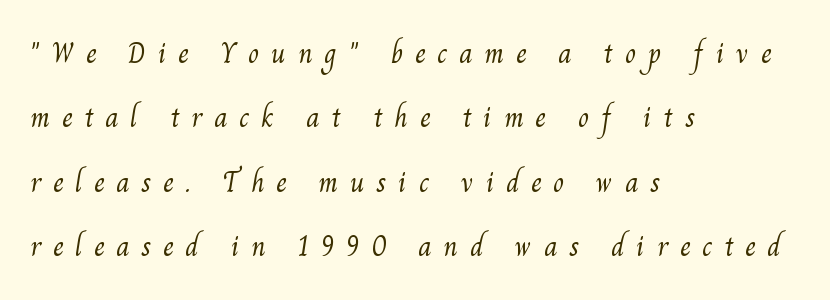
The image shows 29 px light serif type; set left-aligned, loose line spacing (2.22x), unusually wide letter spacing (+0.41 em), not underlined; medium stroke contrast and a small x-height.
